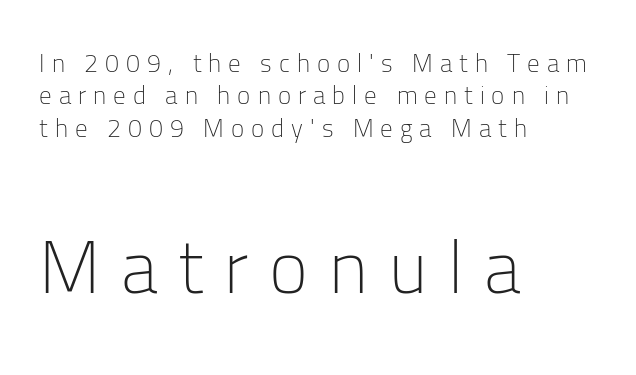
Q: Is the text bold? A: No.
Q: Is the text italic (slanted)? A: No, it is upright.
Q: Is the typeface a serif or a sans-serif typeface? A: Sans-serif.
Q: Is the text underlined? A: No.
Q: How is the paragraph aligned? A: Left-aligned.
Q: Is the spacing between letters normal or unusually wide? A: Unusually wide.
Q: Is the spacing between lines tight, normal or loose? A: Normal.
Q: Which block of text is set in a larger size, the first (top) or the second (bottom)? A: The second (bottom) one.
Q: Width (condensed, normal, or wide)? A: Normal.
Q: Stroke contrast? A: Low.
Q: x-height? A: Medium.
Q: Monospaced? A: No.
